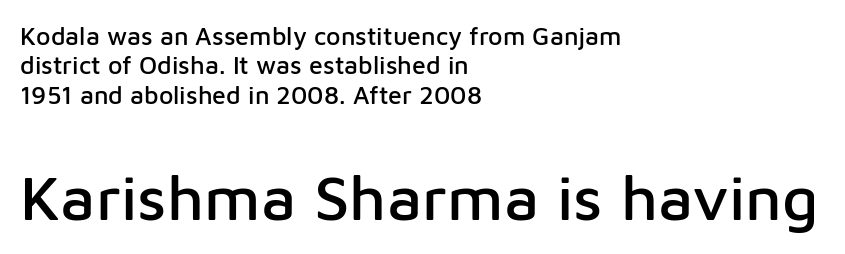
The image shows 63 px sans-serif type, upright; set left-aligned, line spacing 1.18x, normal letter spacing, not underlined; the second (bottom) block is 2.52x larger; low stroke contrast and a medium x-height.
